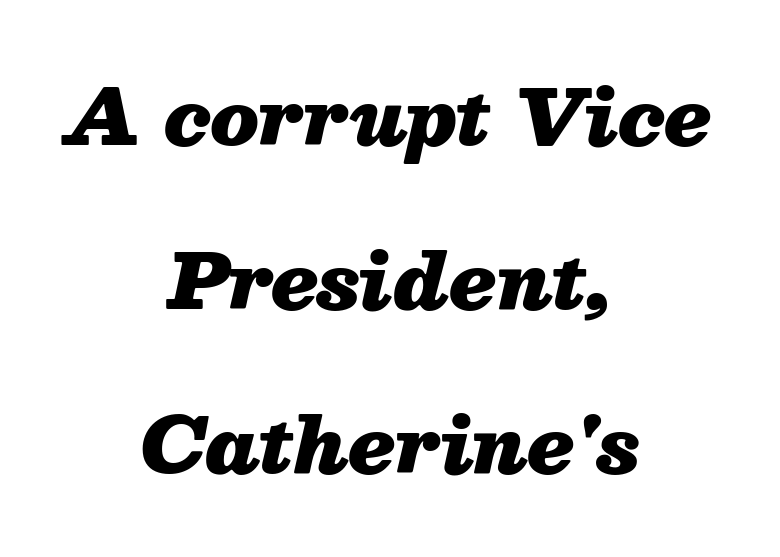
Q: Is the text bold? A: Yes.
Q: Is the text italic (slanted)? A: Yes, it leans right by about 13 degrees.
Q: Is the text underlined? A: No.
Q: How is the paragraph aligned? A: Centered.
Q: Is the spacing between letters normal or unusually wide? A: Normal.
Q: Is the spacing between lines tight, normal or loose? A: Loose.
Q: Width (condensed, normal, or wide)? A: Normal.
Q: Stroke contrast? A: Medium.
Q: x-height? A: Medium.
Q: Monospaced? A: No.
